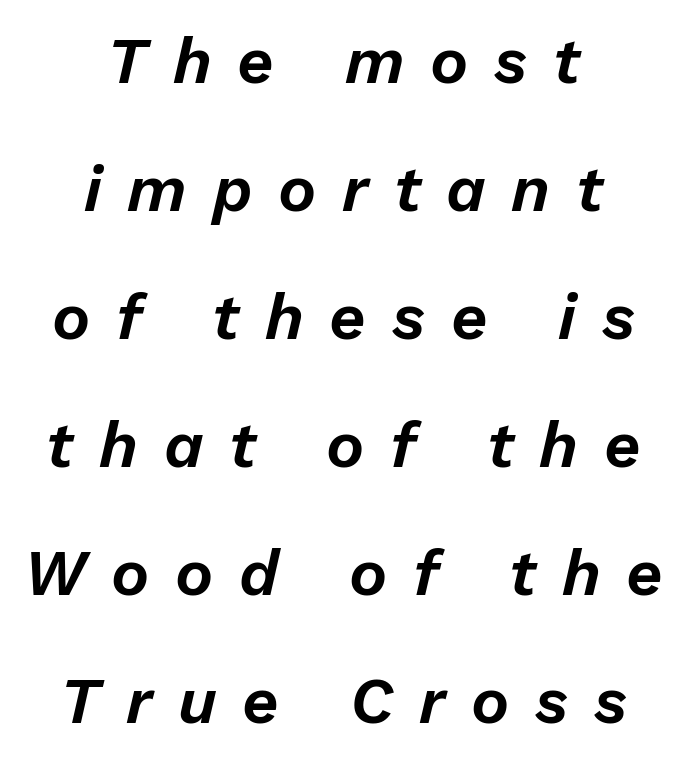
{"italic": "yes", "lean": "right", "slant_degrees": 13, "width": "normal", "stroke_contrast": "low", "x_height": "medium", "monospaced": "no", "underline": "no", "align": "center", "line_spacing": "loose", "line_spacing_ratio": 2.0, "letter_spacing": "wide", "letter_spacing_em": 0.4, "glyph_px": 64}
